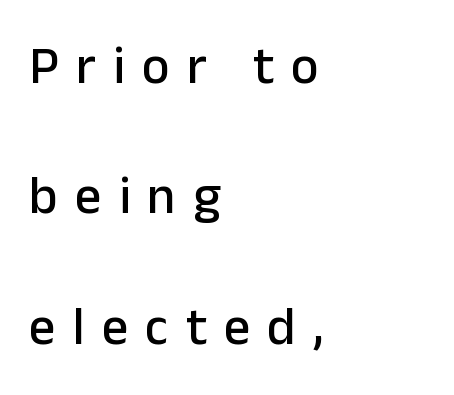
The image shows 53 px sans-serif type, upright; set left-aligned, loose line spacing (2.46x), unusually wide letter spacing (+0.32 em), not underlined; low stroke contrast and a medium x-height.
